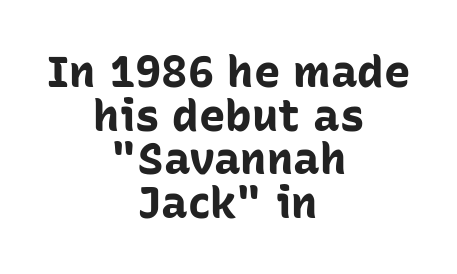
Q: Is the text bold? A: Yes.
Q: Is the text italic (slanted)? A: No, it is upright.
Q: Is the typeface a serif or a sans-serif typeface? A: Sans-serif.
Q: Is the text underlined? A: No.
Q: How is the paragraph aligned? A: Centered.
Q: Is the spacing between letters normal or unusually wide? A: Normal.
Q: Is the spacing between lines tight, normal or loose? A: Tight.
Q: Width (condensed, normal, or wide)? A: Normal.
Q: Stroke contrast? A: Low.
Q: x-height? A: Medium.
Q: Monospaced? A: No.
